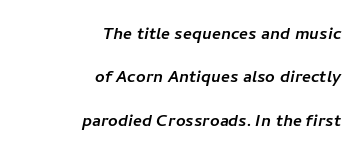
The image shows 21 px text type; set right-aligned, loose line spacing (2.06x), normal letter spacing, not underlined.
